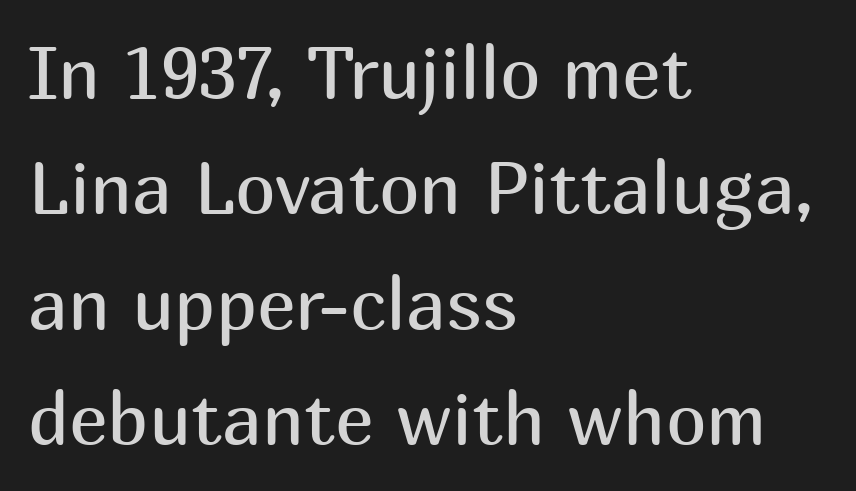
Q: Is the text bold? A: No.
Q: Is the text italic (slanted)? A: No, it is upright.
Q: Is the typeface a serif or a sans-serif typeface? A: Sans-serif.
Q: Is the text underlined? A: No.
Q: How is the paragraph aligned? A: Left-aligned.
Q: Is the spacing between letters normal or unusually wide? A: Normal.
Q: Is the spacing between lines tight, normal or loose? A: Normal.
Q: Width (condensed, normal, or wide)? A: Normal.
Q: Stroke contrast? A: Medium.
Q: x-height? A: Medium.
Q: Monospaced? A: No.
